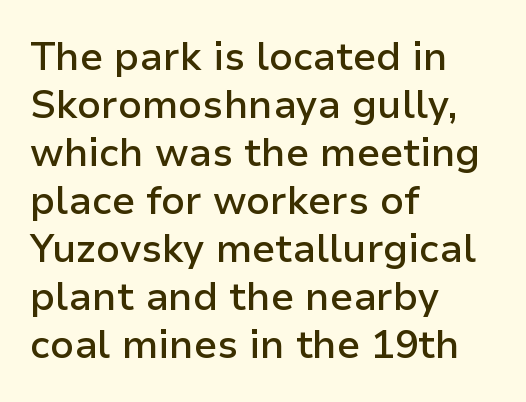
Varying glyph widths throughout — classic text-font behaviour. Caption: semibold face, moderately heavy strokes. The gaps between neighbouring characters are ordinary and unremarkable. Check under the words: just untouched page. The typography opts for an upright posture over an oblique one.
